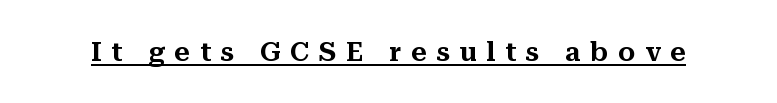
{"italic": "no", "underline": "yes", "letter_spacing": "wide", "letter_spacing_em": 0.36, "glyph_px": 27}
